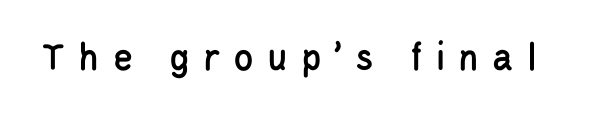
The image shows 41 px condensed sans-serif type, upright; set unusually wide letter spacing (+0.32 em), not underlined; low stroke contrast and a large x-height.
